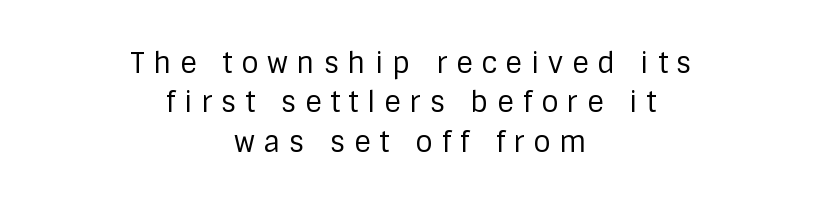
Q: Is the text bold? A: No.
Q: Is the text italic (slanted)? A: No, it is upright.
Q: Is the typeface a serif or a sans-serif typeface? A: Sans-serif.
Q: Is the text underlined? A: No.
Q: How is the paragraph aligned? A: Centered.
Q: Is the spacing between letters normal or unusually wide? A: Unusually wide.
Q: Is the spacing between lines tight, normal or loose? A: Normal.
Q: Width (condensed, normal, or wide)? A: Normal.
Q: Stroke contrast? A: Low.
Q: x-height? A: Large.
Q: Monospaced? A: No.
